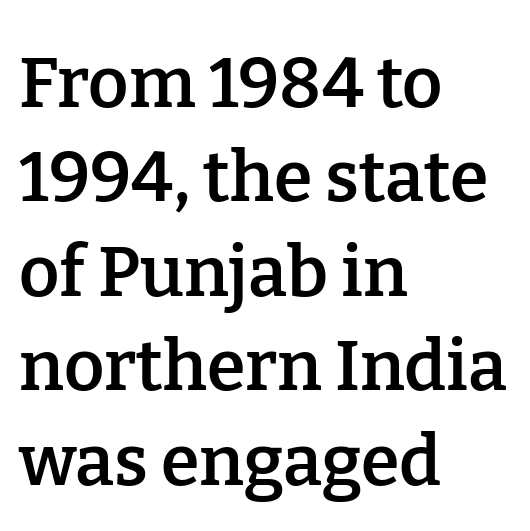
The image shows 70 px semibold serif type, upright; set left-aligned, normal line spacing (1.35x), normal letter spacing, not underlined; low stroke contrast and a medium x-height.
